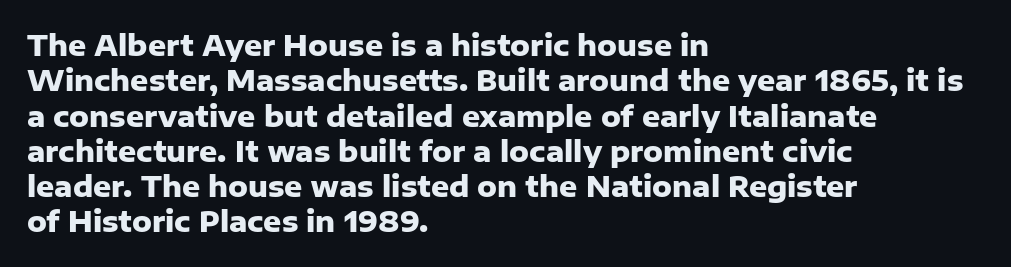
Glyph-to-glyph distance matches everyday printed text. Whoever set this chose a conventional vertical rhythm. Horizontally, the lines are justified to the leading edge only. The letters advance in unequal steps, a hallmark of proportional type.
